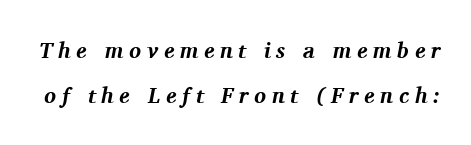
Q: Is the text bold? A: Yes.
Q: Is the text italic (slanted)? A: Yes, it leans right by about 11 degrees.
Q: Is the text underlined? A: No.
Q: Is the spacing between letters normal or unusually wide? A: Unusually wide.
Q: Is the spacing between lines tight, normal or loose? A: Loose.
